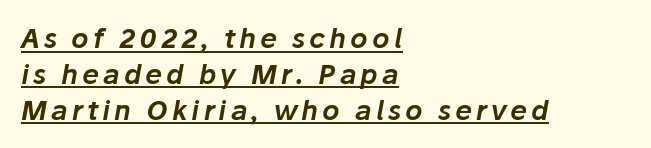
{"italic": "yes", "lean": "right", "slant_degrees": 10, "underline": "yes", "align": "left", "line_spacing": "normal", "line_spacing_ratio": 1.33, "glyph_px": 27}
